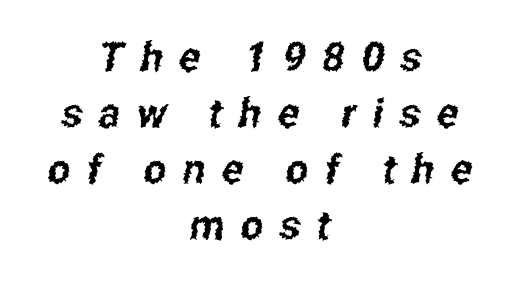
A typesetter would call this proportional, since set widths differ per character. Whoever set this chose a conventional vertical rhythm. This rendering employs a face without finishing strokes, i.e., a sans-serif. The letterforms stand isolated, each surrounded by extra space. Casual observation: everything's sitting right in the middle. Check the space under the baseline: it is left empty.
